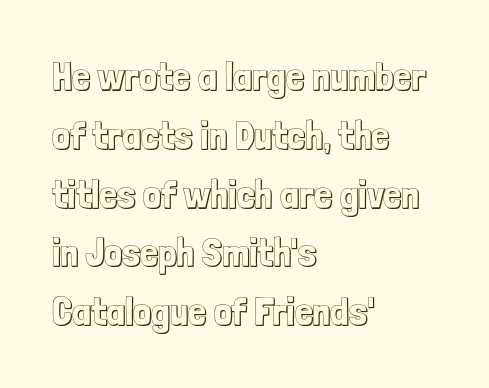
{"italic": "no", "width": "condensed", "x_height": "medium", "monospaced": "no", "underline": "no", "align": "left", "line_spacing": "normal", "line_spacing_ratio": 1.47, "letter_spacing": "normal", "letter_spacing_em": 0.0, "glyph_px": 40}
